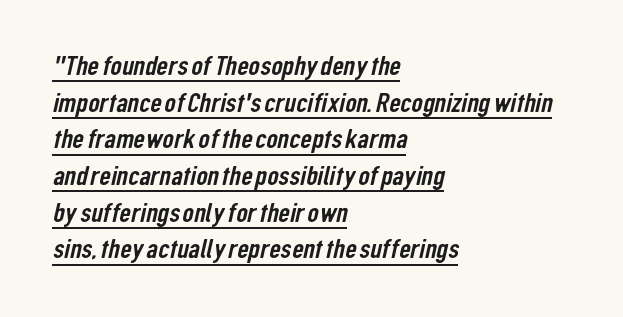
The image shows 28 px condensed sans-serif type; set left-aligned, normal line spacing (1.31x), normal letter spacing, underlined; low stroke contrast and a medium x-height.
